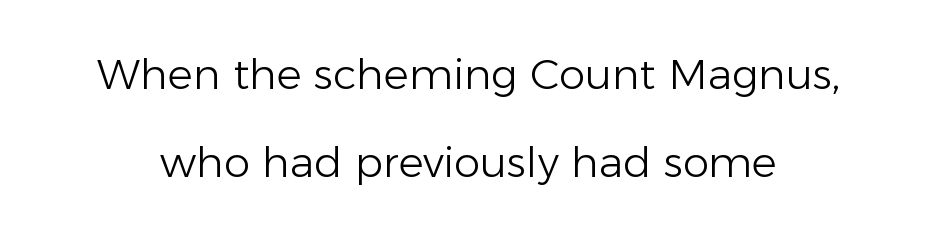
A sans-serif font was chosen for this passage. Quick note: not italic, upright. Letters rest on an invisible, unmarked baseline. Is the letter spacing exaggerated? No — it looks like the ordinary default.
